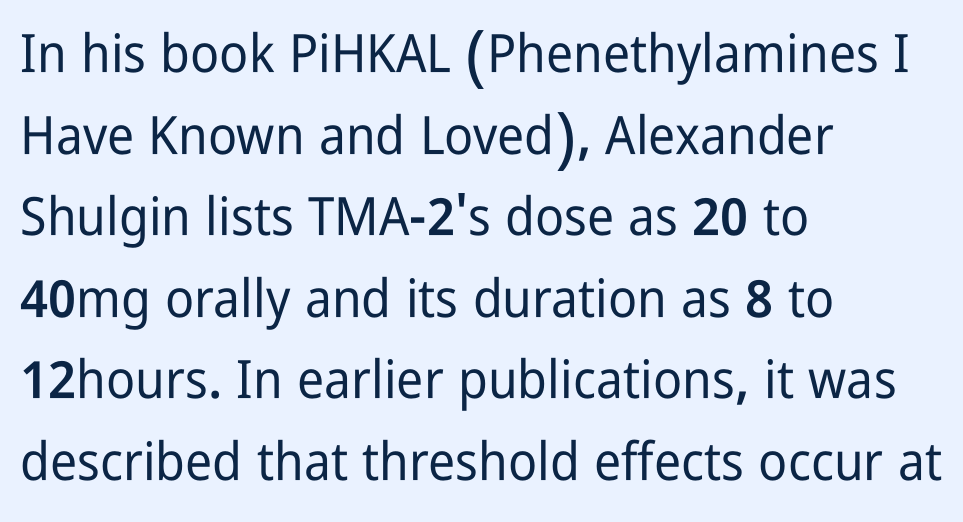
The image shows 53 px condensed sans-serif type, upright; set left-aligned, normal line spacing (1.54x), normal letter spacing, not underlined; low stroke contrast and a medium x-height.
